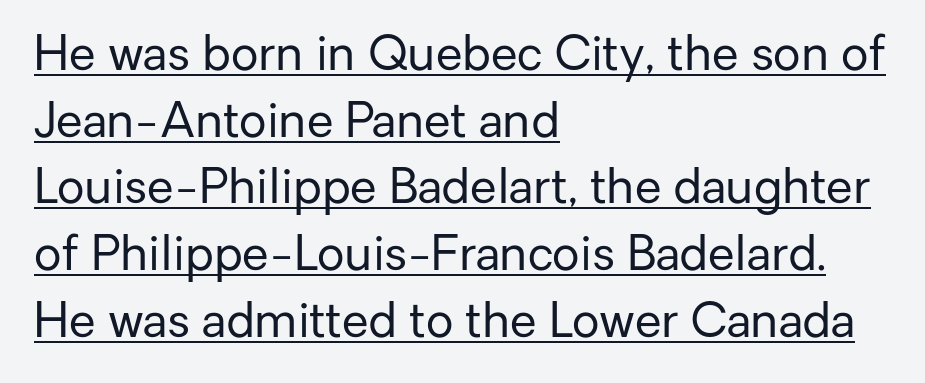
Q: Is the text bold? A: No.
Q: Is the text italic (slanted)? A: No, it is upright.
Q: Is the typeface a serif or a sans-serif typeface? A: Sans-serif.
Q: Is the text underlined? A: Yes.
Q: How is the paragraph aligned? A: Left-aligned.
Q: Is the spacing between letters normal or unusually wide? A: Normal.
Q: Is the spacing between lines tight, normal or loose? A: Normal.
Q: Width (condensed, normal, or wide)? A: Normal.
Q: Stroke contrast? A: Low.
Q: x-height? A: Medium.
Q: Monospaced? A: No.
